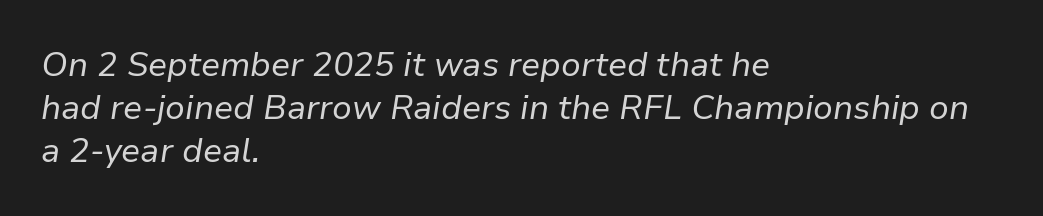
Q: Is the text bold? A: No.
Q: Is the text italic (slanted)? A: Yes, it leans right by about 9 degrees.
Q: Is the text underlined? A: No.
Q: How is the paragraph aligned? A: Left-aligned.
Q: Is the spacing between letters normal or unusually wide? A: Normal.
Q: Is the spacing between lines tight, normal or loose? A: Normal.
Q: Width (condensed, normal, or wide)? A: Normal.
Q: Stroke contrast? A: Low.
Q: x-height? A: Medium.
Q: Monospaced? A: No.
